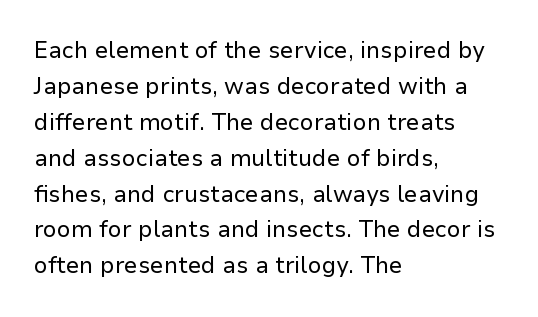
The foot of each line stays bare and open. It's the straight-up-and-down kind of type. The gaps between neighbouring characters are ordinary and unremarkable. A normal amount of white space separates one row of letters from the next. Typeset ragged right — the left edge is the straight one. Is the stroke heavy? The answer is a plain regular-or-lighter.
